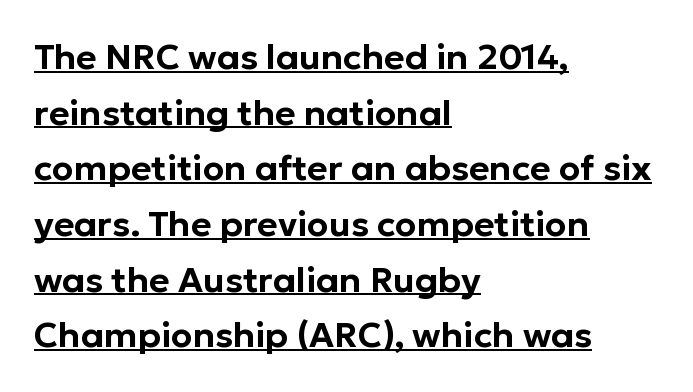
A typesetter would call this leading conventional body-copy spacing. Glance below the letters and you will spot a drawn line. Vertical strokes here are truly vertical. This sample has the flowing, uneven cadence of proportional lettering. Compared with typical body copy, the letter spacing here is the same. Teacher's note: observe the even left margin — that is flush-left alignment.
